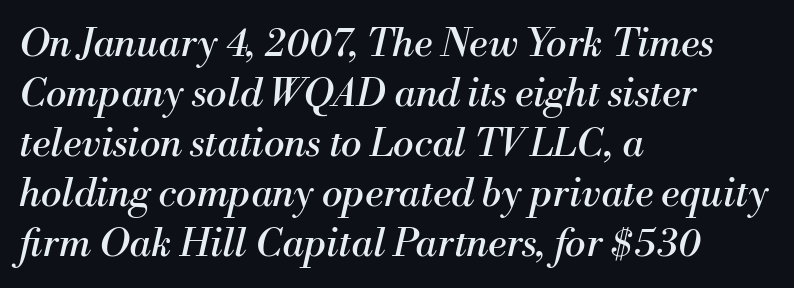
The image shows 39 px regular-weight serif type, italic (leaning right); set left-aligned, normal line spacing (1.28x), normal letter spacing, not underlined; medium stroke contrast and a small x-height.
